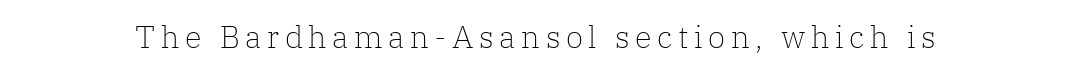
Do the characters align in a grid? No, the font is proportional. To sum up the face: it has serifs. The space directly below the letters is spotless. This reads as an unemphasized weight, regular at the heaviest. Every character sits straight up, as roman type does.
